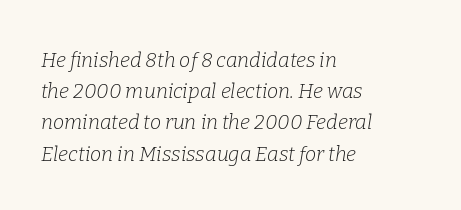
{"italic": "yes", "lean": "right", "slant_degrees": 9, "bold": "no", "underline": "no", "align": "left", "line_spacing": "normal", "line_spacing_ratio": 1.56, "letter_spacing": "normal", "letter_spacing_em": 0.0, "glyph_px": 20}
